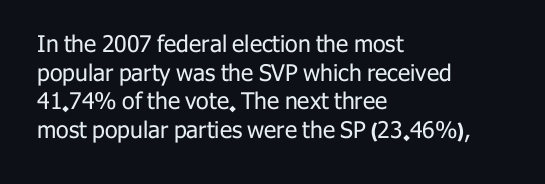
{"italic": "no", "bold": "no", "underline": "no", "align": "left", "line_spacing_ratio": 1.24, "letter_spacing": "normal", "letter_spacing_em": 0.0, "glyph_px": 23}
